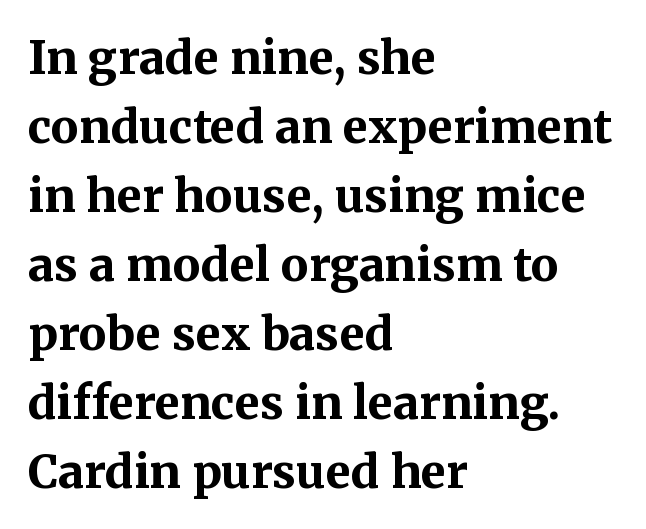
The image shows 46 px bold serif type, upright; set left-aligned, normal line spacing (1.5x), normal letter spacing, not underlined; medium stroke contrast and a medium x-height.
